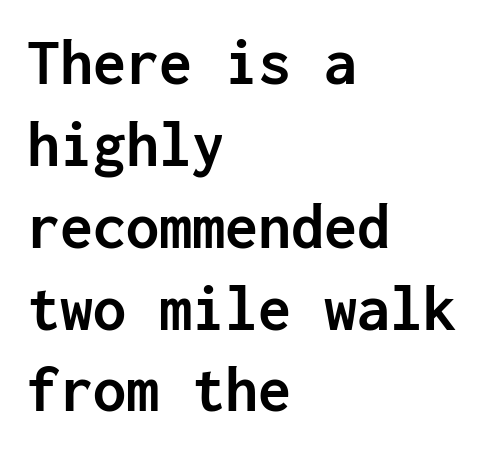
Q: Is the text bold? A: Yes.
Q: Is the text italic (slanted)? A: No, it is upright.
Q: Is the typeface a serif or a sans-serif typeface? A: Sans-serif.
Q: Is the text underlined? A: No.
Q: How is the paragraph aligned? A: Left-aligned.
Q: Is the spacing between letters normal or unusually wide? A: Normal.
Q: Width (condensed, normal, or wide)? A: Normal.
Q: Stroke contrast? A: Low.
Q: x-height? A: Medium.
Q: Monospaced? A: Yes.
